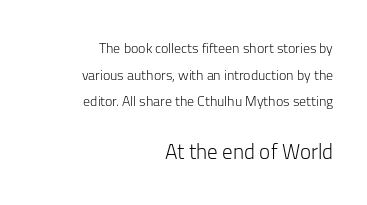
The image shows 21 px text type, upright; set right-aligned, loose line spacing (1.9x), normal letter spacing, not underlined; the second (bottom) block is 1.5x larger.
